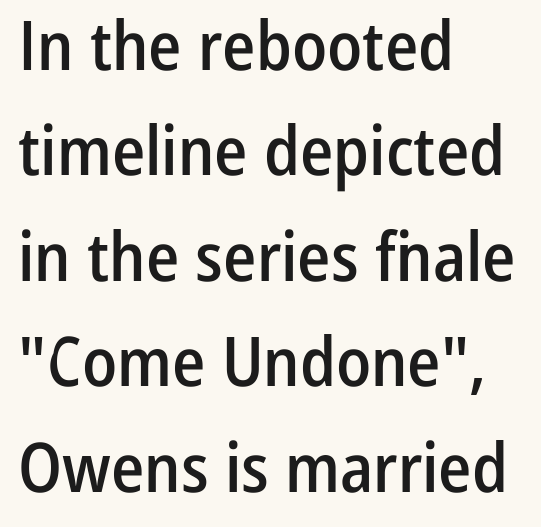
{"serif": "no", "italic": "no", "bold": "semi", "weight": "semibold", "width": "condensed", "stroke_contrast": "low", "x_height": "medium", "monospaced": "no", "underline": "no", "align": "left", "line_spacing": "normal", "line_spacing_ratio": 1.55, "letter_spacing": "normal", "letter_spacing_em": 0.0, "glyph_px": 68}
